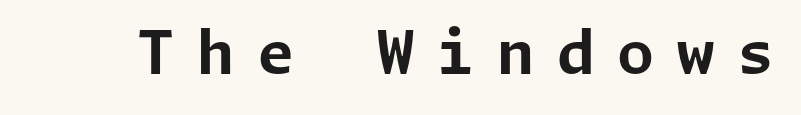
Bold? Absolutely — the strokes are thick and heavy. This sample uses an upright cut, with every glyph sitting square on the baseline. Honestly, the letter spacing is so wide it's the main thing you notice. These lines are composed in type without serifs. Type without underlining.
